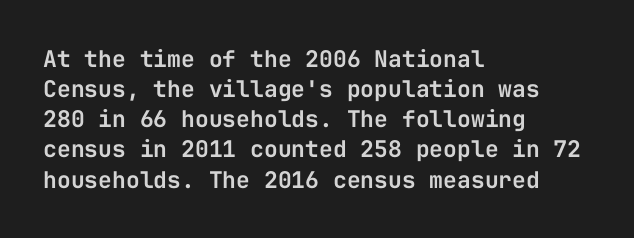
{"italic": "no", "underline": "no", "align": "left", "line_spacing": "normal", "line_spacing_ratio": 1.31, "letter_spacing": "normal", "letter_spacing_em": 0.0, "glyph_px": 23}
